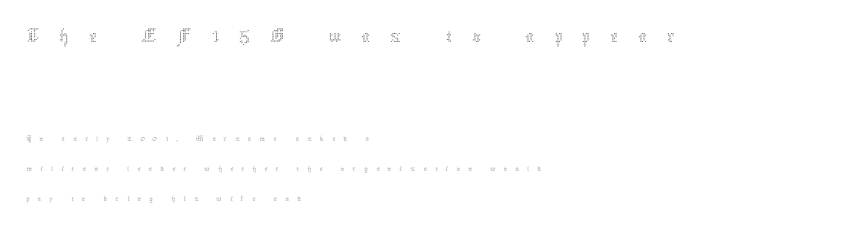
{"italic": "no", "bold": "no", "weight": "thin", "width": "normal", "stroke_contrast": "medium", "x_height": "medium", "monospaced": "no", "underline": "no", "align": "left", "line_spacing": "normal", "line_spacing_ratio": 1.66, "letter_spacing": "wide", "letter_spacing_em": 0.45, "larger_block": "first", "size_ratio": 2.44, "glyph_px": 44}
